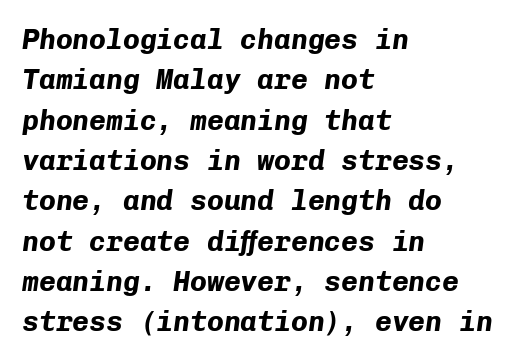
{"italic": "yes", "lean": "right", "slant_degrees": 8, "bold": "yes", "weight": "bold", "width": "normal", "stroke_contrast": "low", "x_height": "medium", "monospaced": "yes", "underline": "no", "align": "left", "line_spacing": "normal", "line_spacing_ratio": 1.44, "letter_spacing": "normal", "letter_spacing_em": 0.0, "glyph_px": 28}
